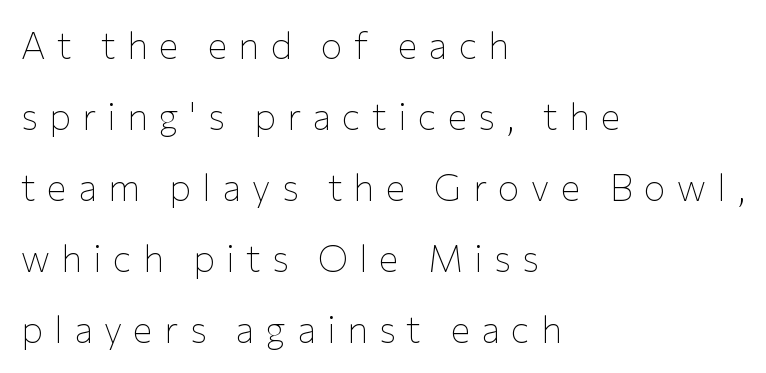
The gap between lines stays unmarked. Weight: regular or lighter. The letters are spread apart with noticeably loose tracking. Are there feet on the stems? There aren't — it's a sans.
